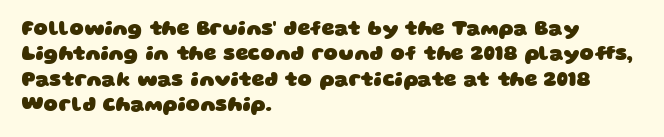
Q: Is the text bold? A: Yes.
Q: Is the text underlined? A: No.
Q: How is the paragraph aligned? A: Left-aligned.
Q: Is the spacing between letters normal or unusually wide? A: Normal.
Q: Is the spacing between lines tight, normal or loose? A: Normal.
